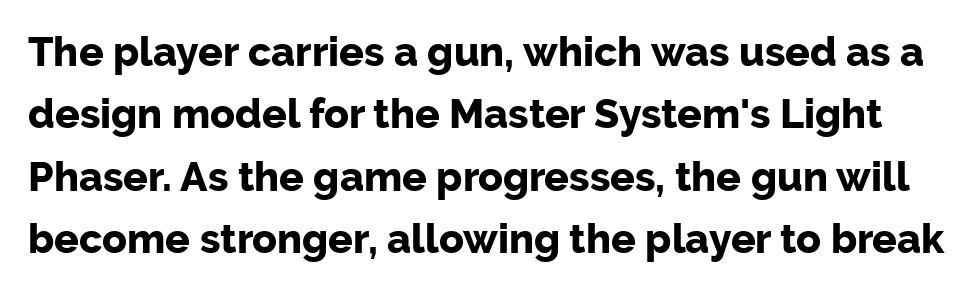
Q: Is the text bold? A: Yes.
Q: Is the text italic (slanted)? A: No, it is upright.
Q: Is the typeface a serif or a sans-serif typeface? A: Sans-serif.
Q: Is the text underlined? A: No.
Q: Is the spacing between letters normal or unusually wide? A: Normal.
Q: Is the spacing between lines tight, normal or loose? A: Normal.
Q: Width (condensed, normal, or wide)? A: Normal.
Q: Stroke contrast? A: Low.
Q: x-height? A: Medium.
Q: Monospaced? A: No.
